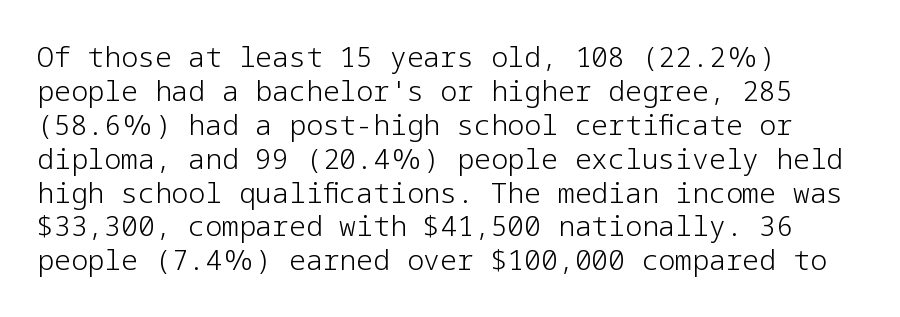
{"serif": "no", "italic": "no", "bold": "no", "weight": "light", "width": "normal", "stroke_contrast": "low", "x_height": "medium", "underline": "no", "align": "left", "line_spacing_ratio": 1.21, "letter_spacing": "normal", "letter_spacing_em": 0.0, "glyph_px": 28}
